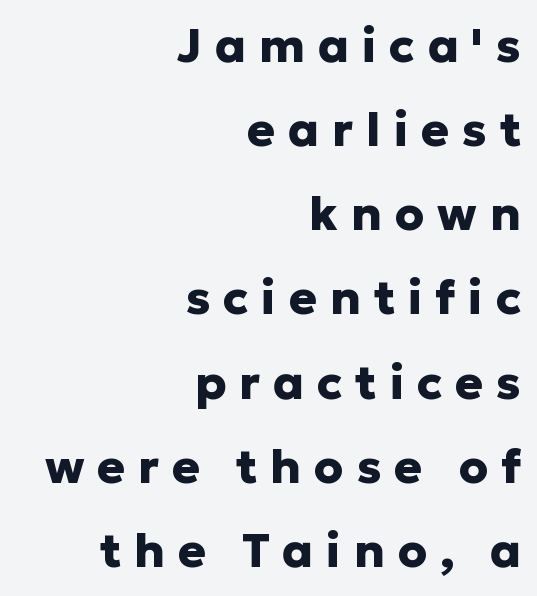
The image shows 47 px heavy sans-serif type, upright; set right-aligned, line spacing 1.79x, unusually wide letter spacing (+0.27 em), not underlined; low stroke contrast and a medium x-height.
